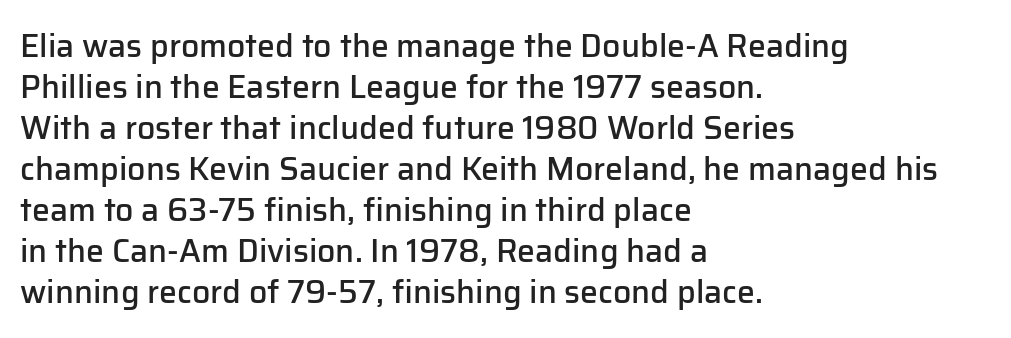
The compositor pushed each line to the left boundary. This is sans-serif lettering, the kind often seen on screens and signage. Caption: semibold face, moderately heavy strokes. The gaps between neighbouring characters are ordinary and unremarkable.
